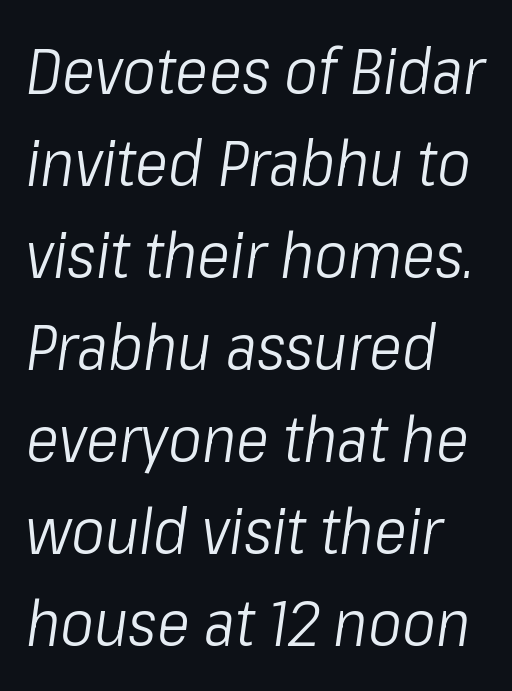
Underlining? Definitely not there. Tracking value appears to be zero — textbook default spacing. The typesetting does not lean heavy: it is not bold. Leading: standard. A student would call this left alignment; a typographer would say flush left, rag right.
